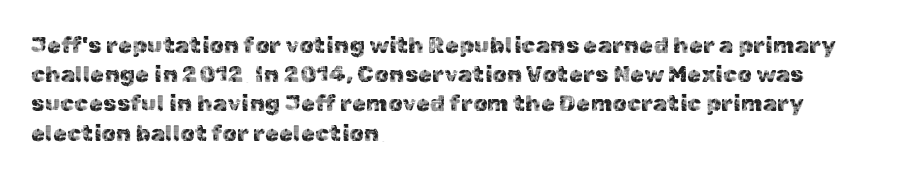
{"italic": "no", "underline": "no", "align": "left", "line_spacing": "normal", "line_spacing_ratio": 1.27, "letter_spacing": "normal", "letter_spacing_em": 0.0, "glyph_px": 23}
